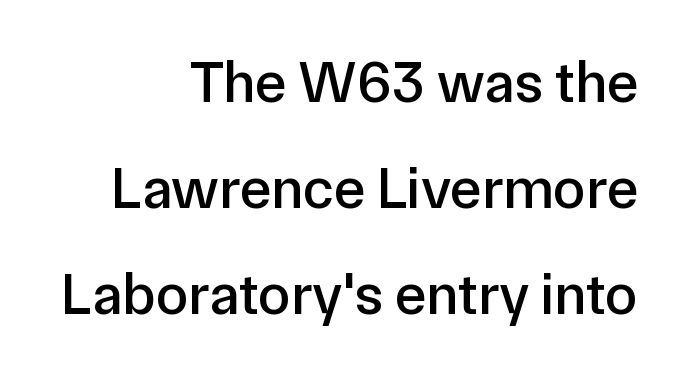
{"serif": "no", "italic": "no", "width": "normal", "stroke_contrast": "low", "x_height": "medium", "monospaced": "no", "underline": "no", "align": "right", "line_spacing_ratio": 1.8, "letter_spacing": "normal", "letter_spacing_em": 0.0, "glyph_px": 59}
